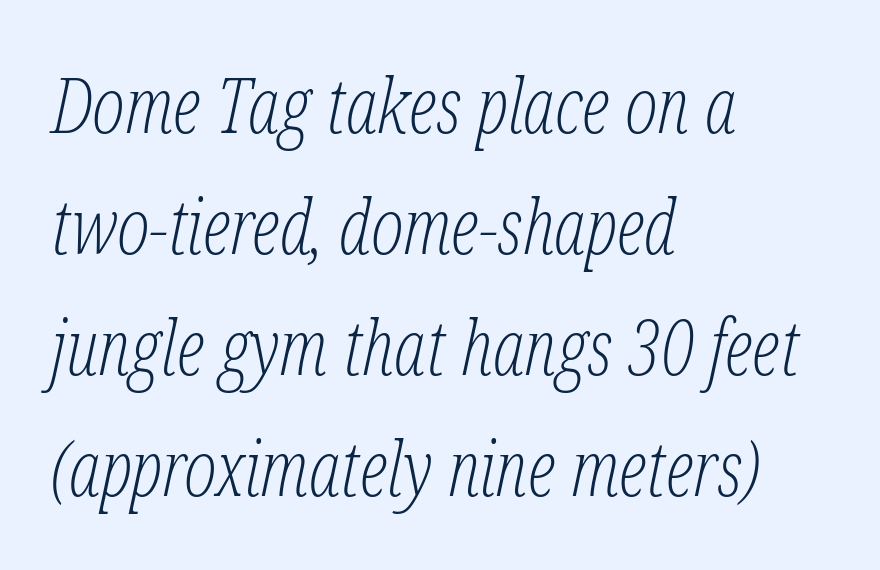
The image shows 76 px light, condensed serif type, italic (leaning right); set left-aligned, normal line spacing (1.59x), normal letter spacing, not underlined; low stroke contrast and a medium x-height.
